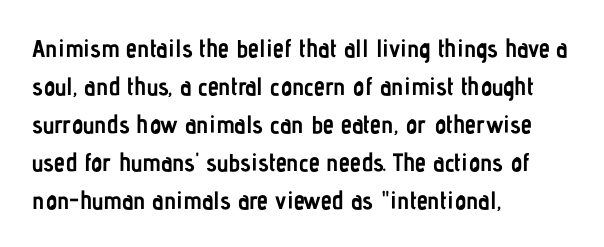
Q: Is the text bold? A: Yes.
Q: Is the text italic (slanted)? A: No, it is upright.
Q: Is the text underlined? A: No.
Q: How is the paragraph aligned? A: Left-aligned.
Q: Is the spacing between letters normal or unusually wide? A: Normal.
Q: Is the spacing between lines tight, normal or loose? A: Normal.
